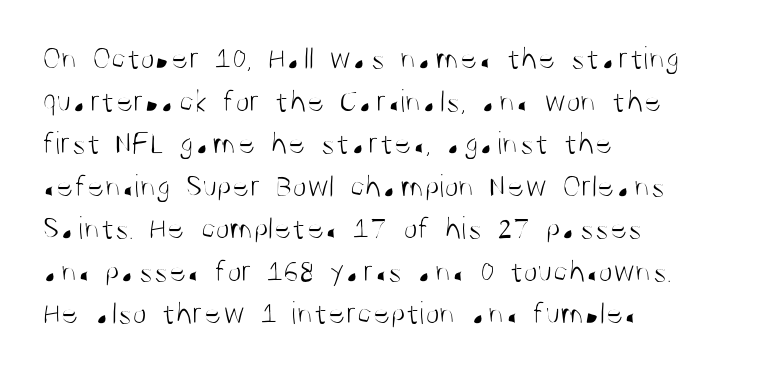
The image shows 33 px light, condensed sans-serif type, upright; set left-aligned, normal line spacing (1.29x), normal letter spacing, not underlined; medium stroke contrast and a large x-height.
